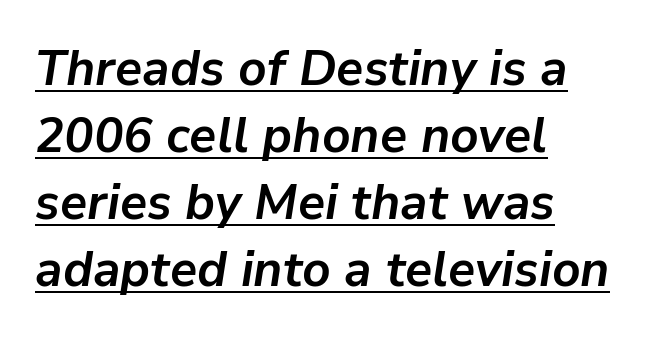
Teacher's note: observe the even left margin — that is flush-left alignment. Each word holds together tightly as a unit, with standard inter-letter gaps. Line spacing here is normal. A typesetter would mark this as italic. The sample has been set heavy, in full bold.
